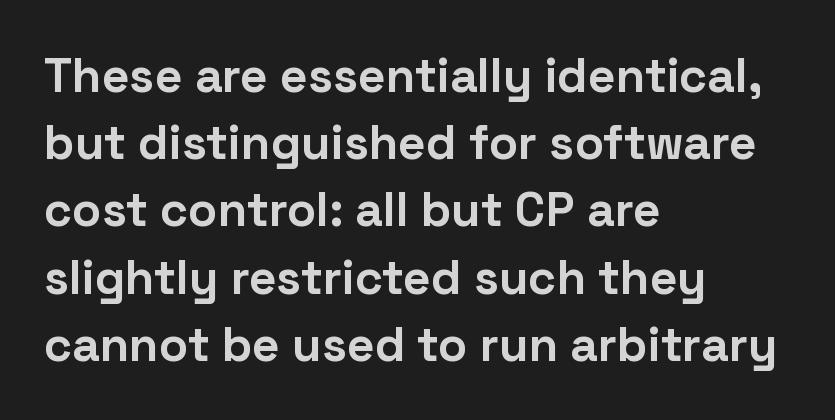
{"serif": "no", "italic": "no", "bold": "yes", "weight": "bold", "width": "normal", "stroke_contrast": "low", "x_height": "medium", "monospaced": "no", "underline": "no", "align": "left", "line_spacing": "normal", "line_spacing_ratio": 1.4, "letter_spacing": "normal", "letter_spacing_em": 0.0, "glyph_px": 48}
